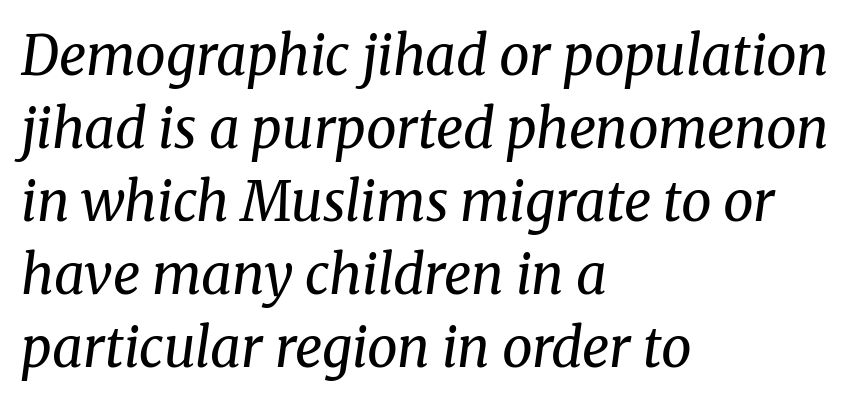
The image shows 54 px regular-weight serif type, italic (leaning right); set left-aligned, normal line spacing (1.35x), normal letter spacing, not underlined; medium stroke contrast and a medium x-height.
